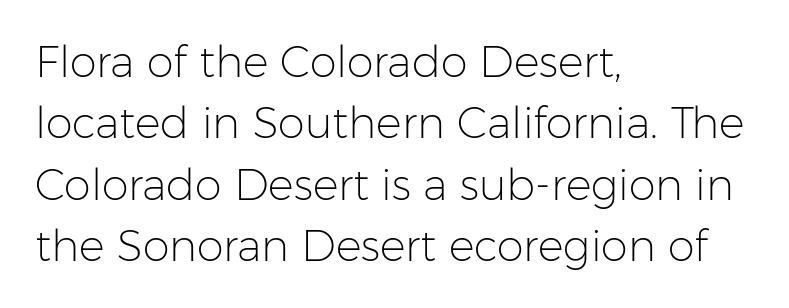
The image shows 43 px light sans-serif type, upright; set left-aligned, normal line spacing (1.43x), normal letter spacing, not underlined; low stroke contrast and a medium x-height.
